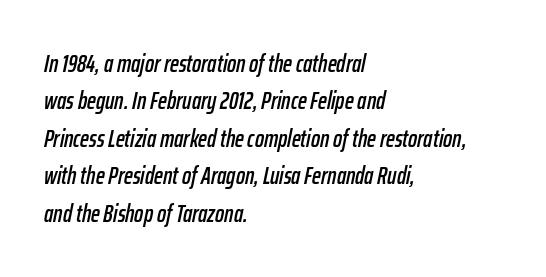
The image shows 24 px text type, italic (leaning right); set left-aligned, normal line spacing (1.56x), normal letter spacing, not underlined.
